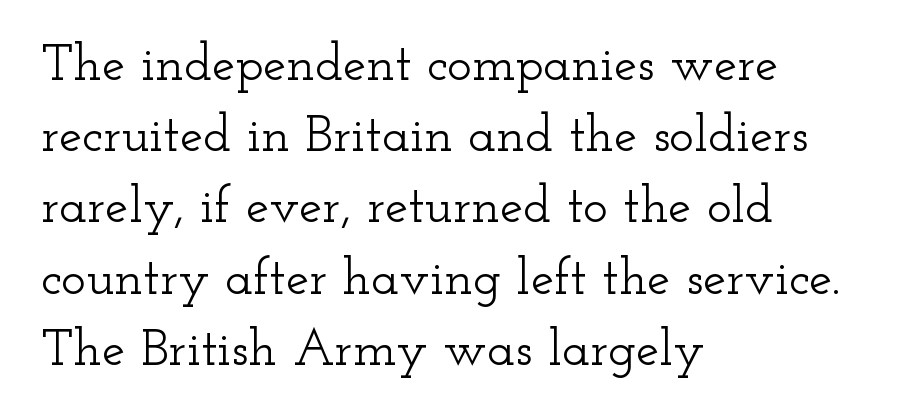
{"serif": "yes", "italic": "no", "width": "wide", "stroke_contrast": "low", "x_height": "small", "monospaced": "no", "underline": "no", "align": "left", "line_spacing": "normal", "line_spacing_ratio": 1.37, "letter_spacing": "normal", "letter_spacing_em": 0.0, "glyph_px": 52}
